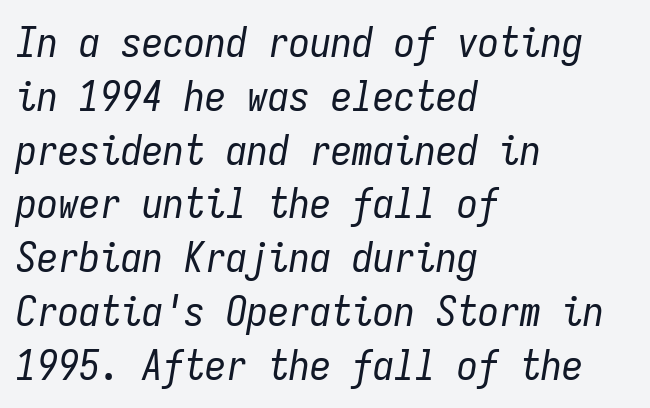
{"italic": "yes", "lean": "right", "slant_degrees": 9, "bold": "no", "weight": "regular", "width": "condensed", "stroke_contrast": "low", "x_height": "medium", "monospaced": "yes", "underline": "no", "align": "left", "line_spacing": "normal", "line_spacing_ratio": 1.28, "letter_spacing": "normal", "letter_spacing_em": 0.0, "glyph_px": 42}
